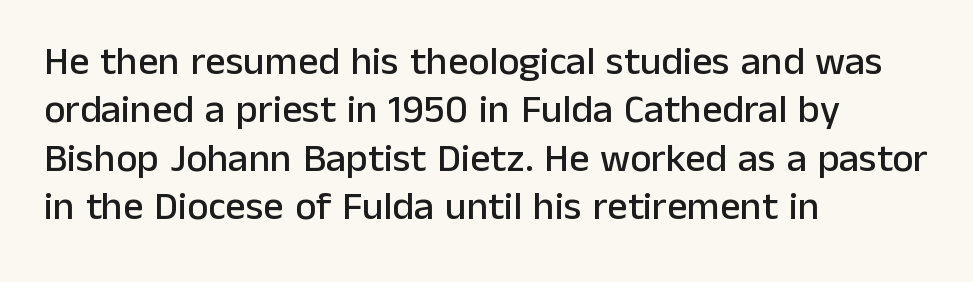
The image shows 40 px sans-serif type, upright; set left-aligned, line spacing 1.21x, normal letter spacing, not underlined; low stroke contrast and a medium x-height.
